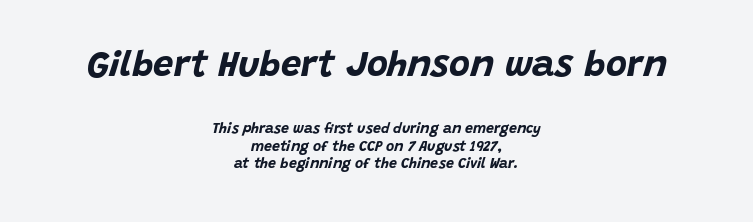
The image shows 36 px bold type, italic (leaning right); set centered, line spacing 1.24x, normal letter spacing, not underlined; the first (top) block is 2.57x larger; low stroke contrast and a large x-height.
